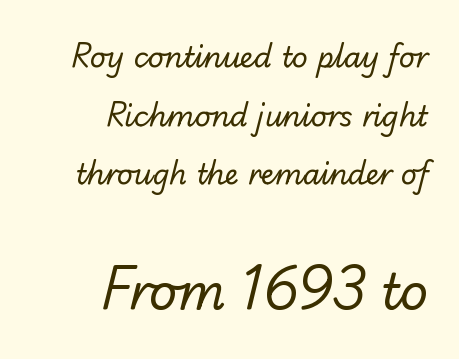
Q: Is the text bold? A: No.
Q: Is the typeface a serif or a sans-serif typeface? A: Sans-serif.
Q: Is the text underlined? A: No.
Q: How is the paragraph aligned? A: Right-aligned.
Q: Is the spacing between letters normal or unusually wide? A: Normal.
Q: Is the spacing between lines tight, normal or loose? A: Loose.
Q: Which block of text is set in a larger size, the first (top) or the second (bottom)? A: The second (bottom) one.
Q: Width (condensed, normal, or wide)? A: Normal.
Q: Stroke contrast? A: Low.
Q: x-height? A: Small.
Q: Monospaced? A: No.
